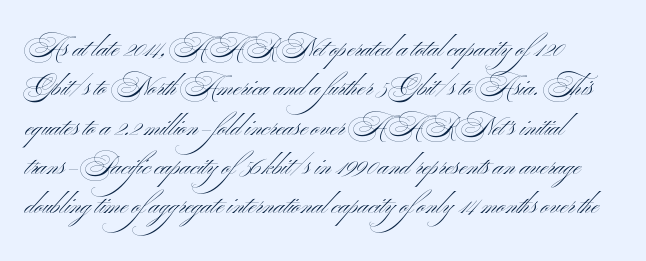
{"bold": "no", "underline": "no", "line_spacing": "normal", "line_spacing_ratio": 1.51, "letter_spacing": "normal", "letter_spacing_em": 0.0, "glyph_px": 26}
